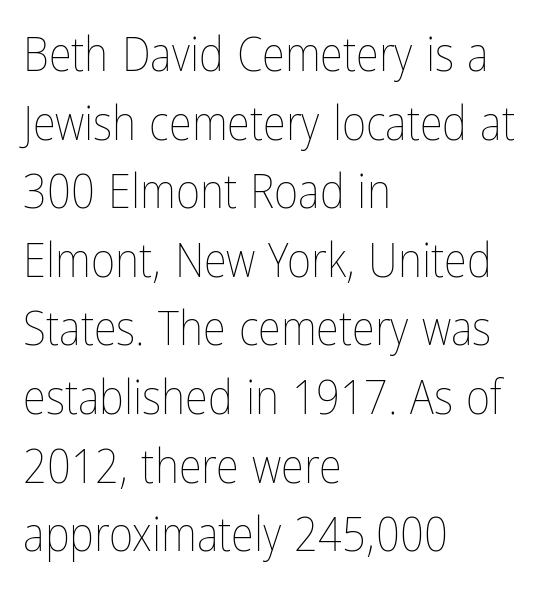
The image shows 47 px thin, condensed type, upright; set left-aligned, normal line spacing (1.46x), normal letter spacing, not underlined; low stroke contrast and a medium x-height.
